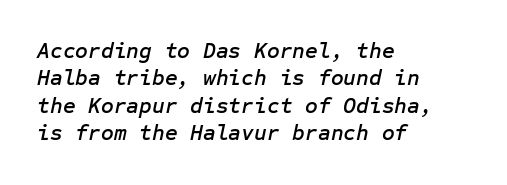
An italicized treatment has been applied to the whole sample. Teacher's note: observe the even left margin — that is flush-left alignment. Rows of type keep a routine distance in the vertical direction. No extra tracking has been applied to these lines.
